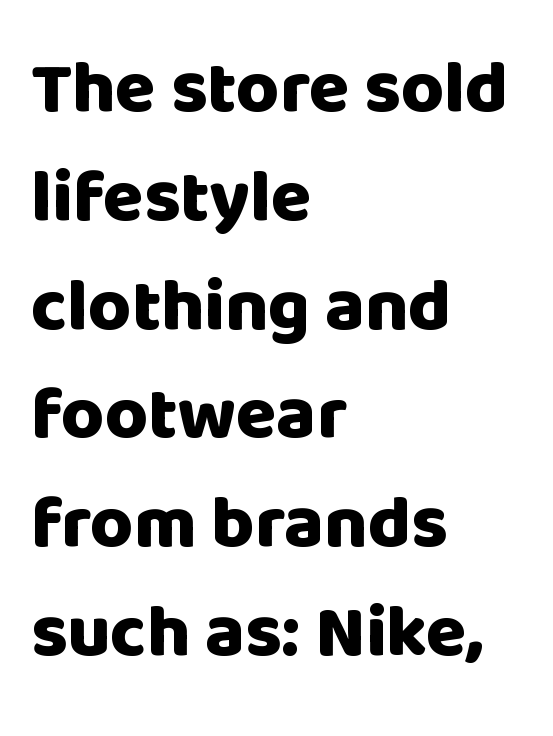
{"serif": "no", "italic": "no", "bold": "yes", "weight": "heavy", "width": "normal", "stroke_contrast": "low", "x_height": "large", "monospaced": "no", "underline": "no", "align": "left", "line_spacing": "normal", "line_spacing_ratio": 1.47, "letter_spacing": "normal", "letter_spacing_em": 0.0, "glyph_px": 74}
